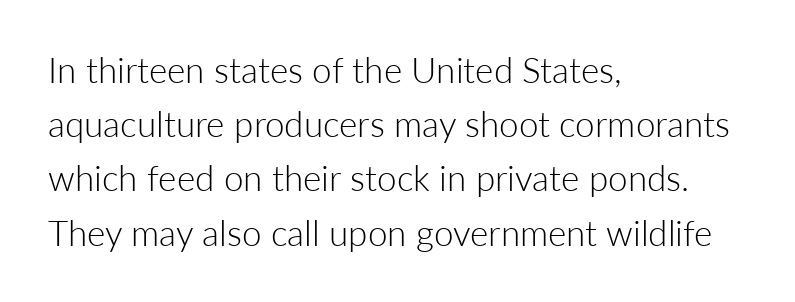
{"serif": "no", "italic": "no", "bold": "no", "weight": "light", "width": "normal", "stroke_contrast": "low", "x_height": "medium", "monospaced": "no", "underline": "no", "align": "left", "line_spacing": "normal", "line_spacing_ratio": 1.55, "letter_spacing": "normal", "letter_spacing_em": 0.0, "glyph_px": 35}
